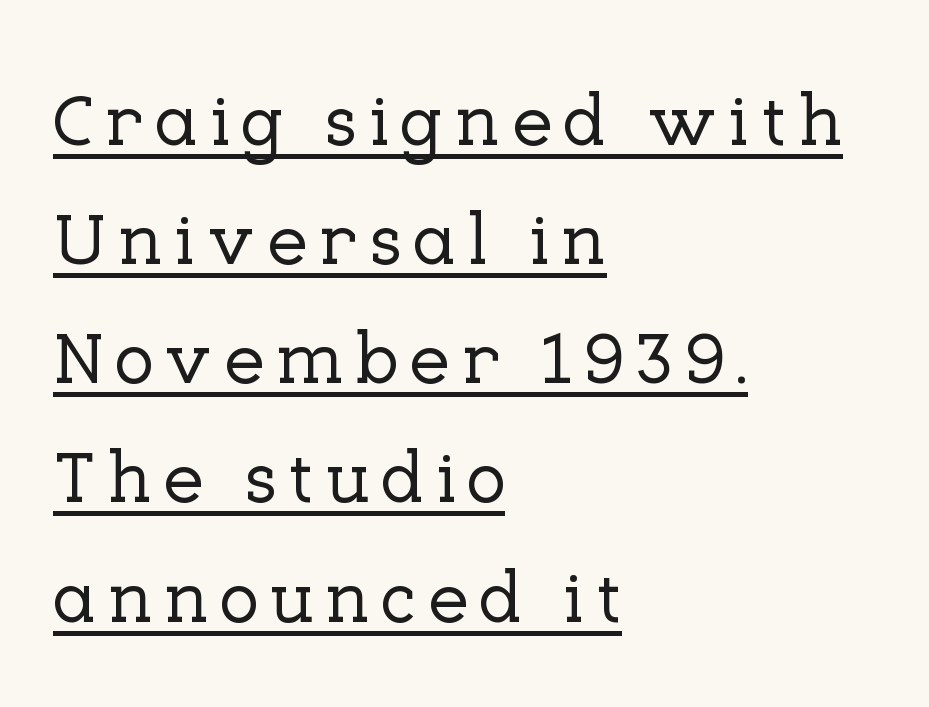
{"serif": "yes", "italic": "no", "width": "normal", "stroke_contrast": "low", "x_height": "medium", "monospaced": "no", "underline": "yes", "align": "left", "line_spacing": "normal", "line_spacing_ratio": 1.61, "glyph_px": 74}
